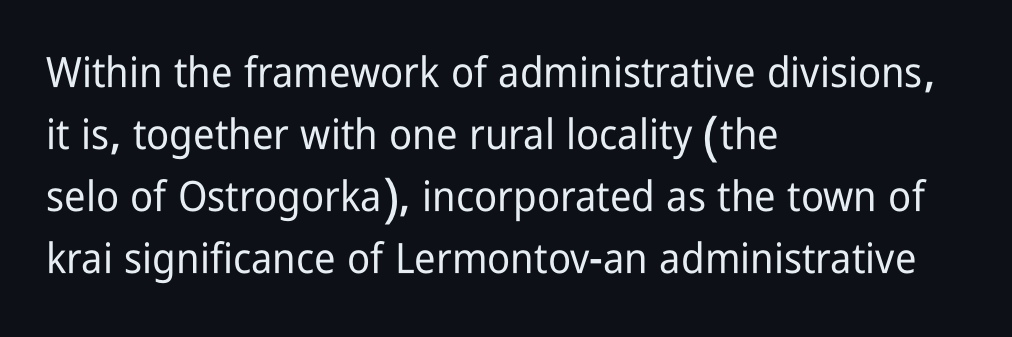
{"serif": "no", "italic": "no", "width": "condensed", "stroke_contrast": "low", "x_height": "medium", "monospaced": "no", "underline": "no", "align": "left", "line_spacing": "normal", "line_spacing_ratio": 1.48, "letter_spacing": "normal", "letter_spacing_em": 0.0, "glyph_px": 42}
